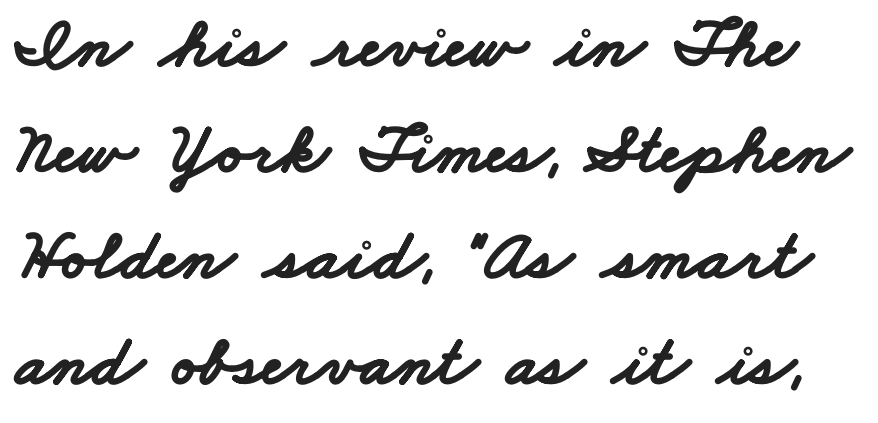
Q: Is the text bold? A: Yes.
Q: Is the typeface a serif or a sans-serif typeface? A: Sans-serif.
Q: Is the text underlined? A: No.
Q: Is the spacing between letters normal or unusually wide? A: Normal.
Q: Is the spacing between lines tight, normal or loose? A: Normal.
Q: Width (condensed, normal, or wide)? A: Wide.
Q: Stroke contrast? A: Low.
Q: x-height? A: Small.
Q: Monospaced? A: No.
